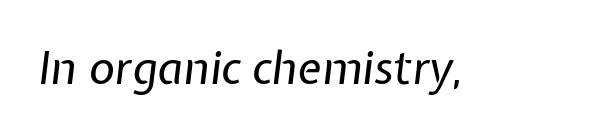
The image shows 45 px regular-weight type, italic (leaning right); set normal letter spacing, not underlined; low stroke contrast and a medium x-height.
